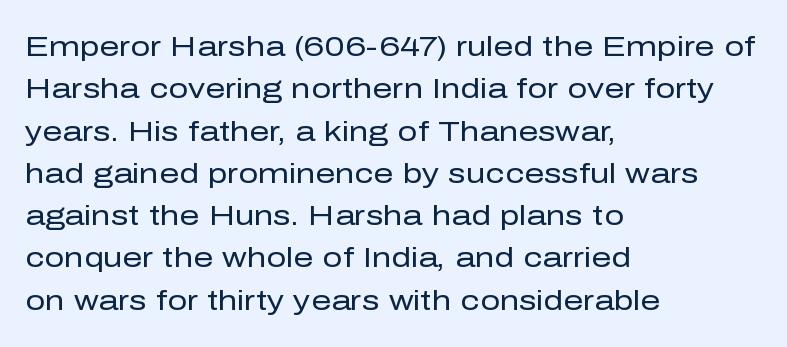
Q: Is the text bold? A: No.
Q: Is the text italic (slanted)? A: No, it is upright.
Q: Is the typeface a serif or a sans-serif typeface? A: Sans-serif.
Q: Is the text underlined? A: No.
Q: How is the paragraph aligned? A: Left-aligned.
Q: Is the spacing between letters normal or unusually wide? A: Normal.
Q: Is the spacing between lines tight, normal or loose? A: Normal.
Q: Width (condensed, normal, or wide)? A: Normal.
Q: Stroke contrast? A: Low.
Q: x-height? A: Medium.
Q: Monospaced? A: No.
